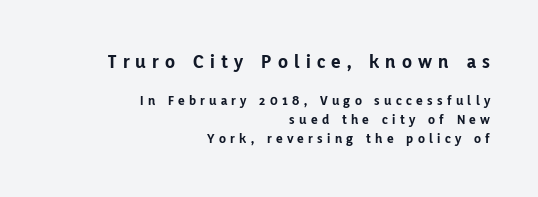
{"italic": "no", "bold": "yes", "underline": "no", "align": "right", "line_spacing": "normal", "line_spacing_ratio": 1.35, "letter_spacing": "wide", "letter_spacing_em": 0.31, "larger_block": "first", "size_ratio": 1.43, "glyph_px": 20}
